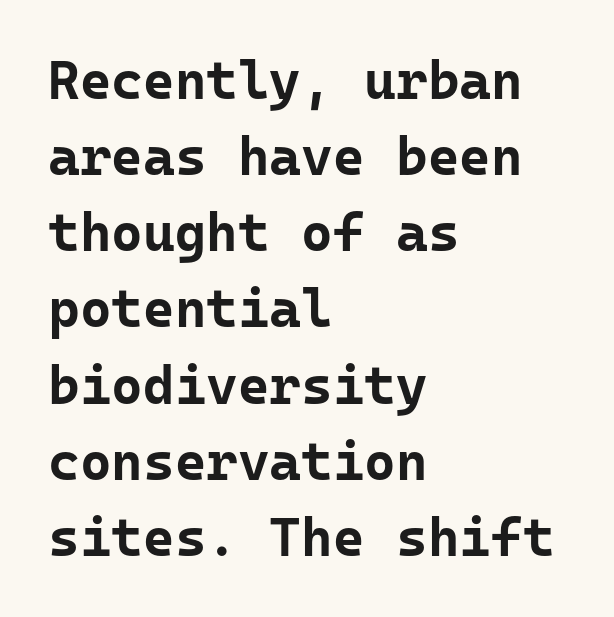
Q: Is the text bold? A: Yes.
Q: Is the text italic (slanted)? A: No, it is upright.
Q: Is the typeface a serif or a sans-serif typeface? A: Sans-serif.
Q: Is the text underlined? A: No.
Q: How is the paragraph aligned? A: Left-aligned.
Q: Is the spacing between letters normal or unusually wide? A: Normal.
Q: Is the spacing between lines tight, normal or loose? A: Normal.
Q: Width (condensed, normal, or wide)? A: Normal.
Q: Stroke contrast? A: Low.
Q: x-height? A: Medium.
Q: Monospaced? A: Yes.
